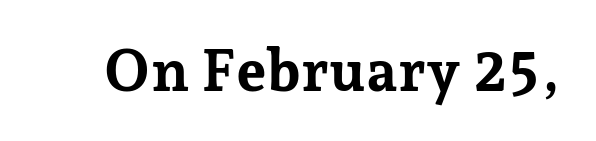
Q: Is the text bold? A: Yes.
Q: Is the text italic (slanted)? A: No, it is upright.
Q: Is the typeface a serif or a sans-serif typeface? A: Serif.
Q: Is the text underlined? A: No.
Q: Is the spacing between letters normal or unusually wide? A: Normal.
Q: Width (condensed, normal, or wide)? A: Normal.
Q: Stroke contrast? A: Low.
Q: x-height? A: Medium.
Q: Monospaced? A: No.
